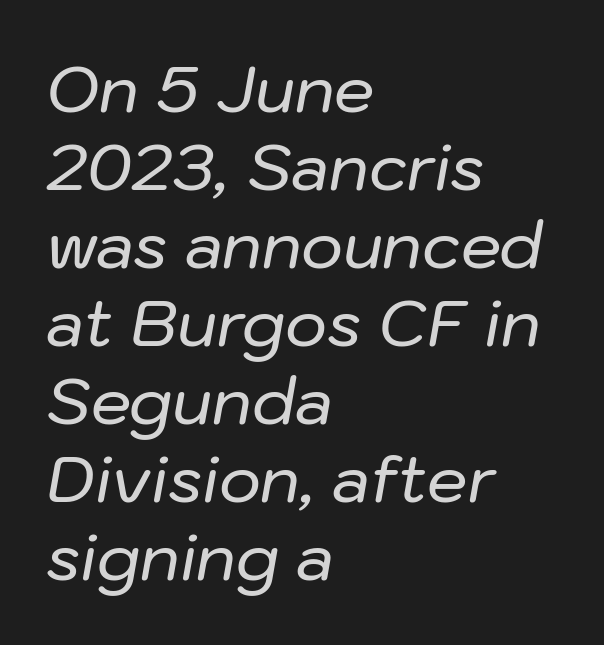
{"italic": "yes", "lean": "right", "slant_degrees": 10, "width": "normal", "stroke_contrast": "low", "x_height": "medium", "monospaced": "no", "underline": "no", "align": "left", "line_spacing_ratio": 1.22, "letter_spacing": "normal", "letter_spacing_em": 0.0, "glyph_px": 64}
